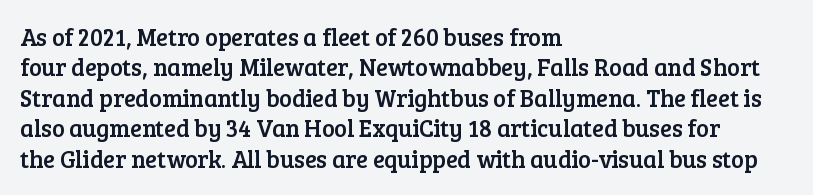
Unmarked baselines from the first word to the last. Short and long lines alike share a common starting point at left. The horizontal fit of the characters is conventional and even. Leading matches the norm, producing a regular column. In terms of posture, this sample is upright.
